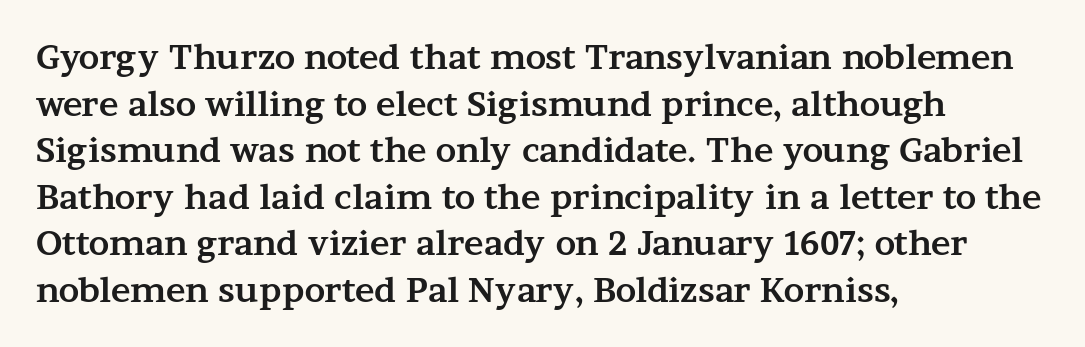
One glance says typical: line gaps are just what's usual. Quick note: underline off. Casual observation: everything's shoved over to the left. The typography opts for an upright posture over an oblique one. The face used here has the dense, thick strokes of a bold.
